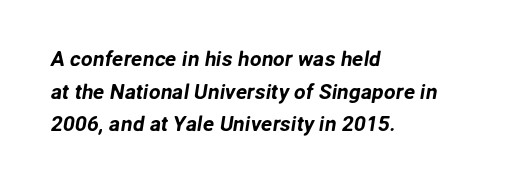
The image shows 21 px text type; set left-aligned, normal line spacing (1.55x), normal letter spacing, not underlined.
